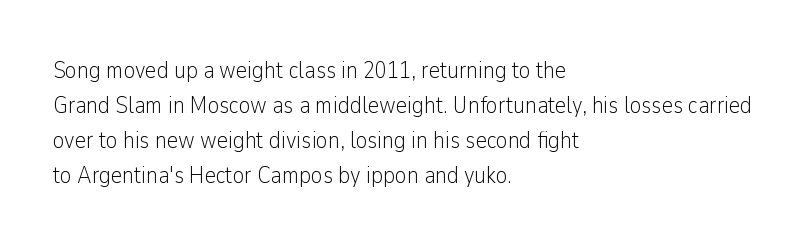
The image shows 24 px text type, upright; set left-aligned, normal line spacing (1.46x), normal letter spacing, not underlined.
